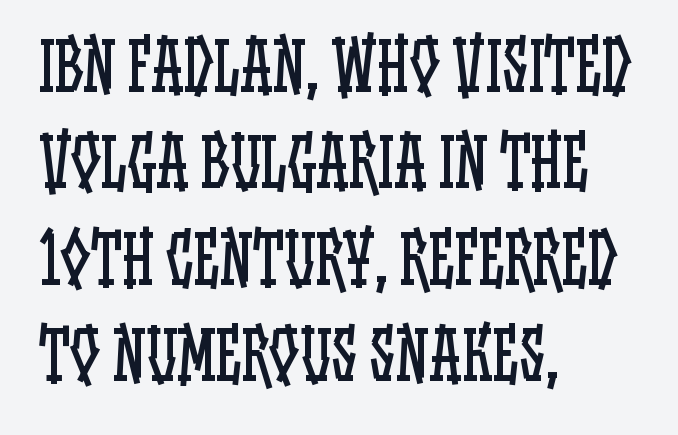
The image shows 66 px regular-weight, condensed type, upright; set left-aligned, normal line spacing (1.46x), normal letter spacing, not underlined; low stroke contrast and a large x-height.
